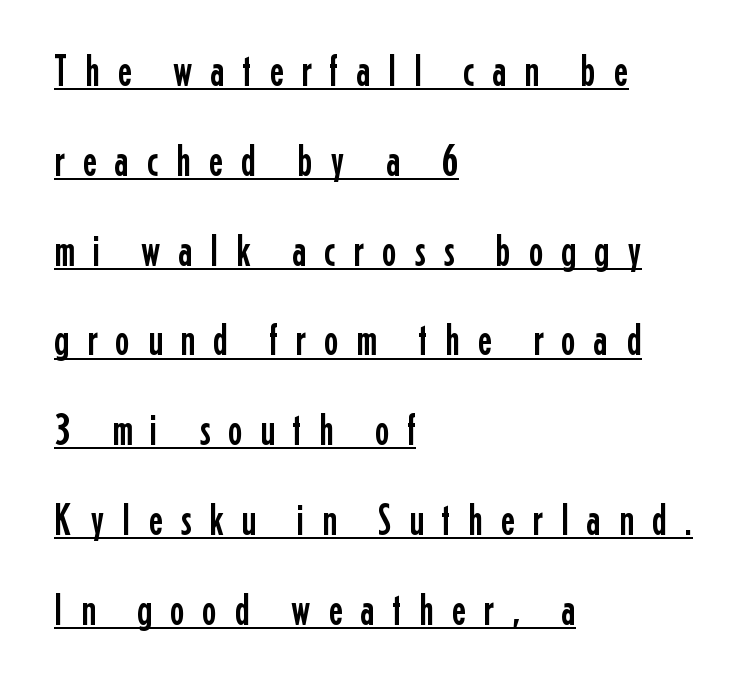
{"serif": "no", "italic": "no", "width": "condensed", "stroke_contrast": "low", "x_height": "medium", "monospaced": "no", "underline": "yes", "align": "left", "line_spacing": "loose", "line_spacing_ratio": 2.04, "letter_spacing": "wide", "letter_spacing_em": 0.4, "glyph_px": 44}
